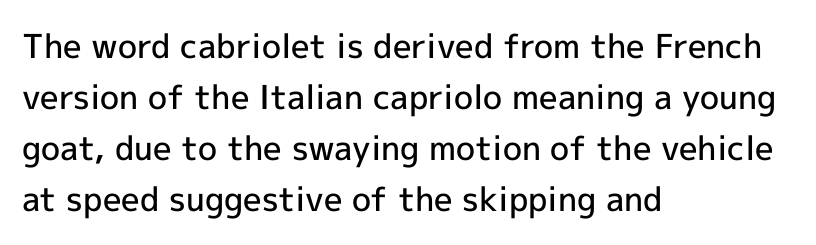
The image shows 33 px semibold sans-serif type, upright; set left-aligned, normal line spacing (1.55x), normal letter spacing, not underlined; a medium x-height.
